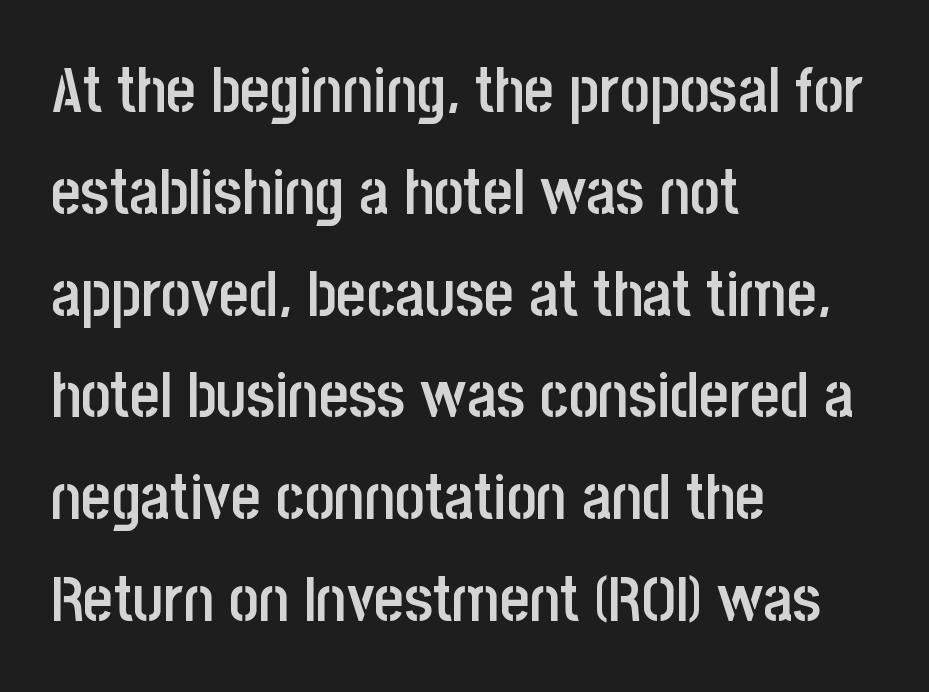
{"serif": "no", "italic": "no", "bold": "semi", "weight": "semibold", "width": "condensed", "stroke_contrast": "low", "x_height": "large", "monospaced": "no", "underline": "no", "align": "left", "line_spacing": "normal", "line_spacing_ratio": 1.59, "letter_spacing": "normal", "letter_spacing_em": 0.0, "glyph_px": 64}
